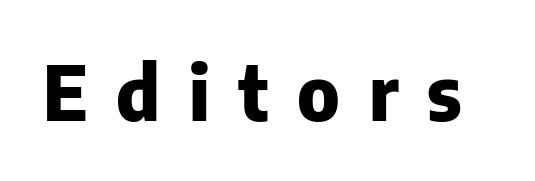
{"serif": "no", "italic": "no", "bold": "yes", "weight": "heavy", "width": "normal", "stroke_contrast": "low", "x_height": "medium", "monospaced": "no", "underline": "no", "letter_spacing": "wide", "letter_spacing_em": 0.38, "glyph_px": 75}
